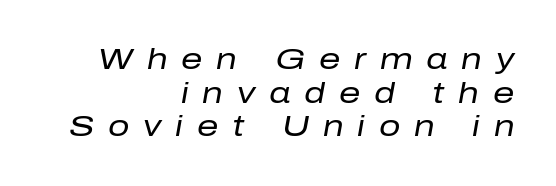
Q: Is the text bold? A: No.
Q: Is the text italic (slanted)? A: Yes, it leans right by about 10 degrees.
Q: Is the text underlined? A: No.
Q: How is the paragraph aligned? A: Right-aligned.
Q: Is the spacing between letters normal or unusually wide? A: Unusually wide.
Q: Is the spacing between lines tight, normal or loose? A: Tight.
Q: Width (condensed, normal, or wide)? A: Normal.
Q: Stroke contrast? A: Low.
Q: x-height? A: Medium.
Q: Monospaced? A: No.
